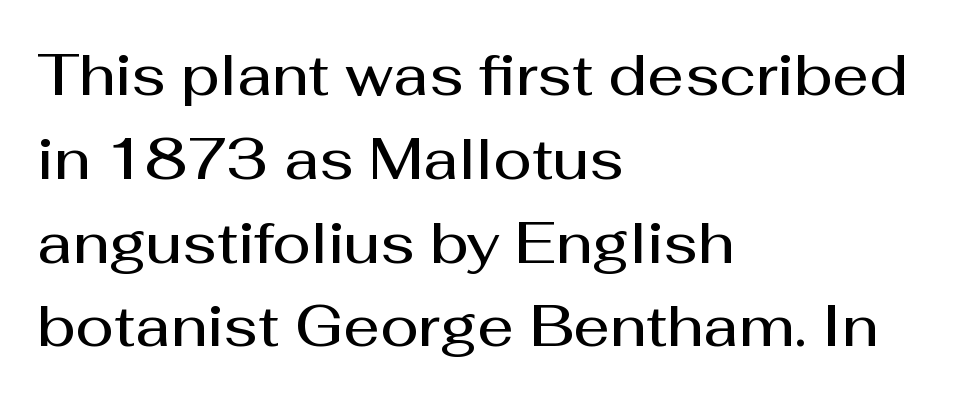
{"serif": "no", "italic": "no", "bold": "semi", "weight": "semibold", "width": "normal", "stroke_contrast": "medium", "x_height": "medium", "monospaced": "no", "underline": "no", "align": "left", "line_spacing": "normal", "line_spacing_ratio": 1.47, "letter_spacing": "normal", "letter_spacing_em": 0.0, "glyph_px": 57}
